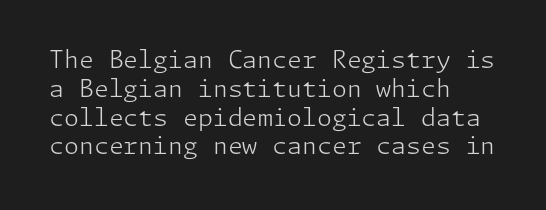
The image shows 24 px text type, upright; set left-aligned, line spacing 1.2x, normal letter spacing, not underlined.
